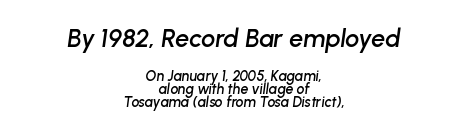
The image shows 25 px text type, italic (leaning right); set centered, tight line spacing (0.95x), normal letter spacing, not underlined; the first (top) block is 1.79x larger.
